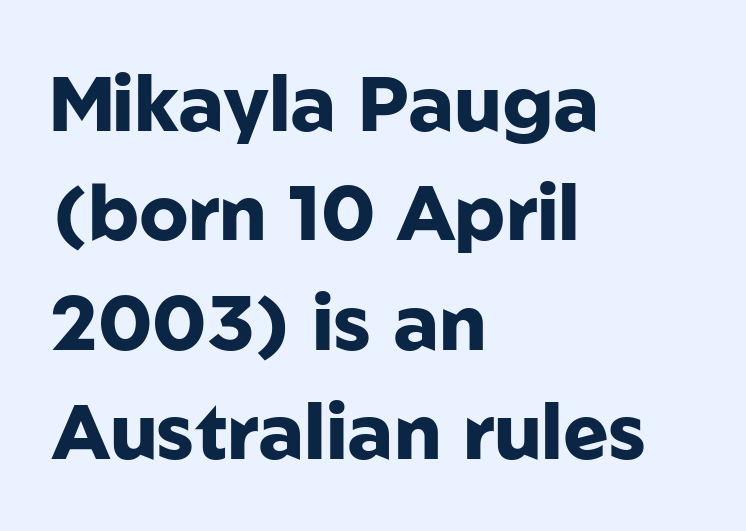
Q: Is the text bold? A: Yes.
Q: Is the text italic (slanted)? A: No, it is upright.
Q: Is the typeface a serif or a sans-serif typeface? A: Sans-serif.
Q: Is the text underlined? A: No.
Q: How is the paragraph aligned? A: Left-aligned.
Q: Is the spacing between letters normal or unusually wide? A: Normal.
Q: Is the spacing between lines tight, normal or loose? A: Normal.
Q: Width (condensed, normal, or wide)? A: Normal.
Q: Stroke contrast? A: Low.
Q: x-height? A: Medium.
Q: Monospaced? A: No.
